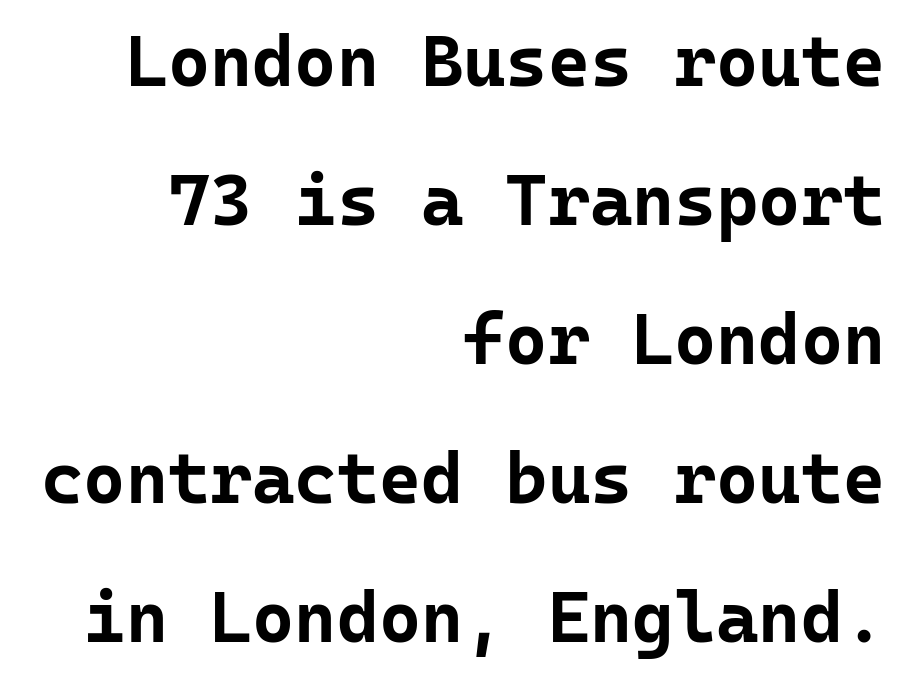
Each letter, wide or thin by design, is forced into the same width here. The text block is weighted toward the right margin, trailing off unevenly leftward. Observe the ordinary spacing: letters are neighbours, not strangers. Quick note: not italic, upright. Plain, unruled lines of type.
